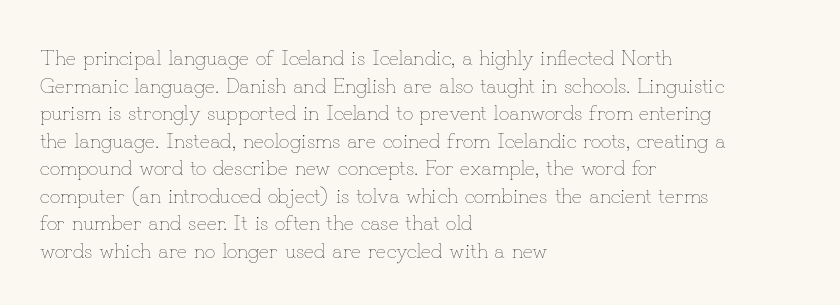
Teacher's note: observe the even left margin — that is flush-left alignment. The line texture is even and compact thanks to regular tracking. The lettering stays uniformly vertical, giving the passage a roman look. The baseline area is clear.
